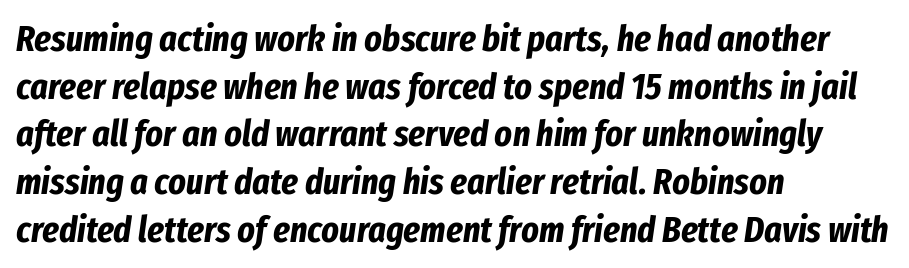
{"italic": "yes", "lean": "right", "slant_degrees": 8, "bold": "yes", "weight": "bold", "width": "condensed", "stroke_contrast": "low", "x_height": "medium", "monospaced": "no", "underline": "no", "align": "left", "line_spacing": "normal", "line_spacing_ratio": 1.29, "letter_spacing": "normal", "letter_spacing_em": 0.0, "glyph_px": 37}
